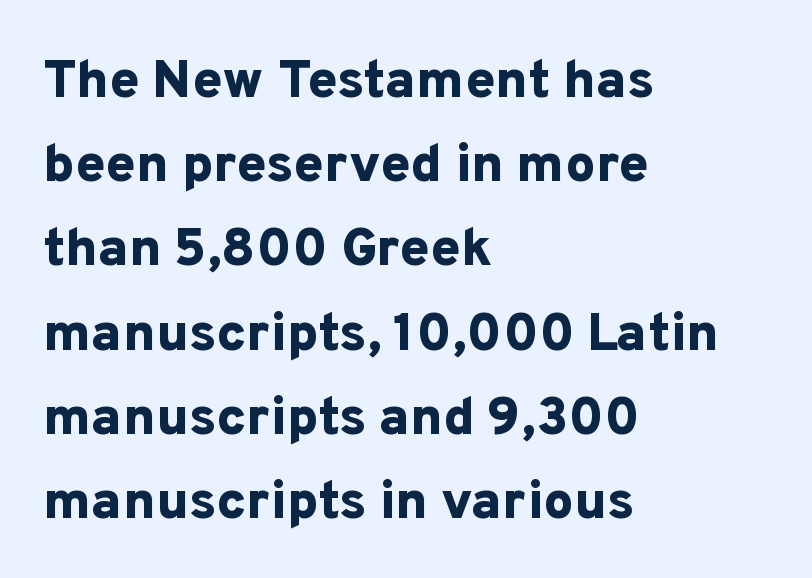
The image shows 54 px bold sans-serif type, upright; set left-aligned, normal line spacing (1.56x), normal letter spacing, not underlined; low stroke contrast and a medium x-height.
